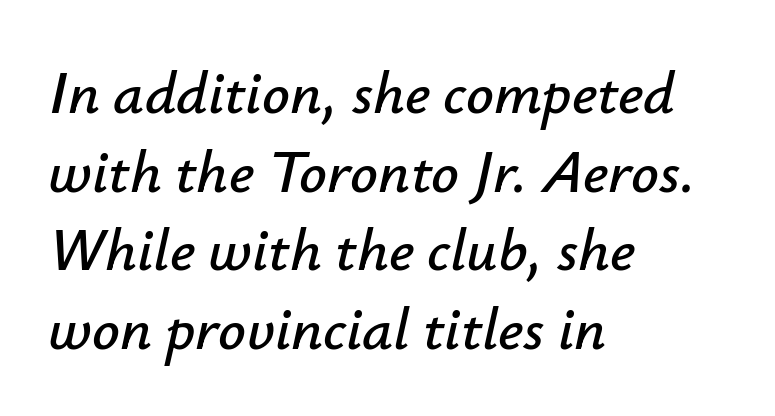
Posture: slanted. You could not count columns in this text — the font is proportionally spaced. Where is the straight margin? On the left. Honestly, the letter spacing is just normal — you wouldn't notice it. Regarding leading, the lines here are spaced in the standard way. The strip under each line holds only bare page.
